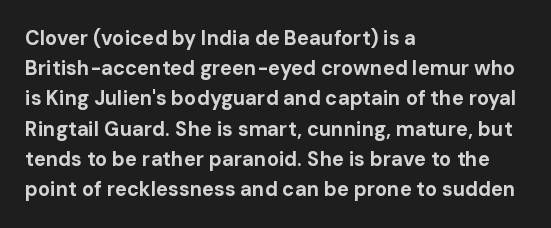
The image shows 20 px bold type, upright; set left-aligned, normal line spacing (1.51x), normal letter spacing, not underlined.
